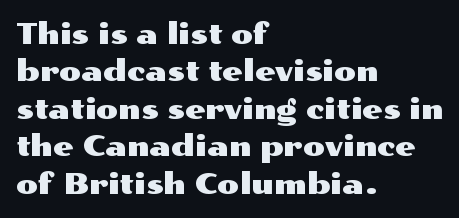
Q: Is the text italic (slanted)? A: No, it is upright.
Q: Is the typeface a serif or a sans-serif typeface? A: Sans-serif.
Q: Is the text underlined? A: No.
Q: How is the paragraph aligned? A: Left-aligned.
Q: Is the spacing between letters normal or unusually wide? A: Normal.
Q: Is the spacing between lines tight, normal or loose? A: Normal.
Q: Width (condensed, normal, or wide)? A: Wide.
Q: Stroke contrast? A: Medium.
Q: x-height? A: Medium.
Q: Monospaced? A: No.
